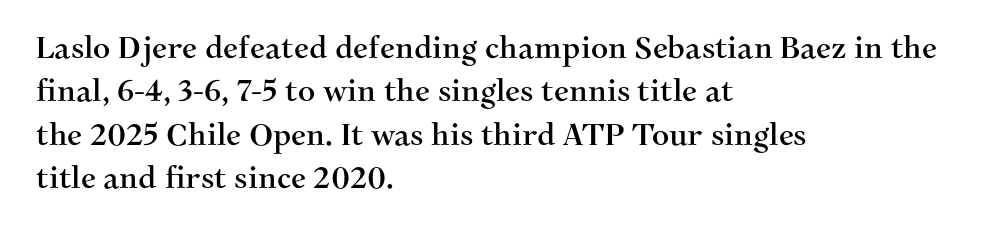
When letters stand straight like this, we call the style roman or upright. Look at the bottom of the vertical strokes: they flare into serifs here. The rows are spaced the way most documents space them. The compositor pushed each line to the left boundary.
